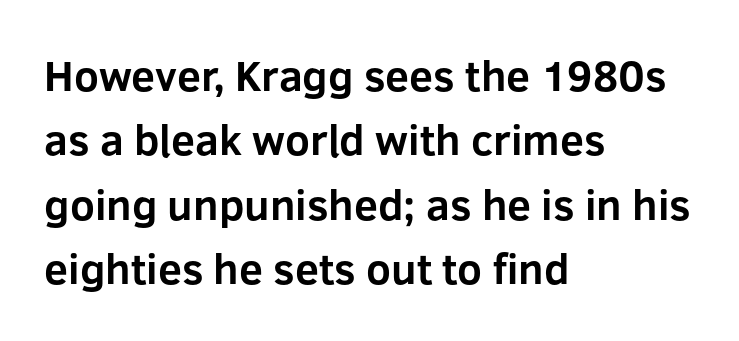
The image shows 43 px bold sans-serif type, upright; set left-aligned, normal line spacing (1.5x), normal letter spacing, not underlined; low stroke contrast and a medium x-height.
